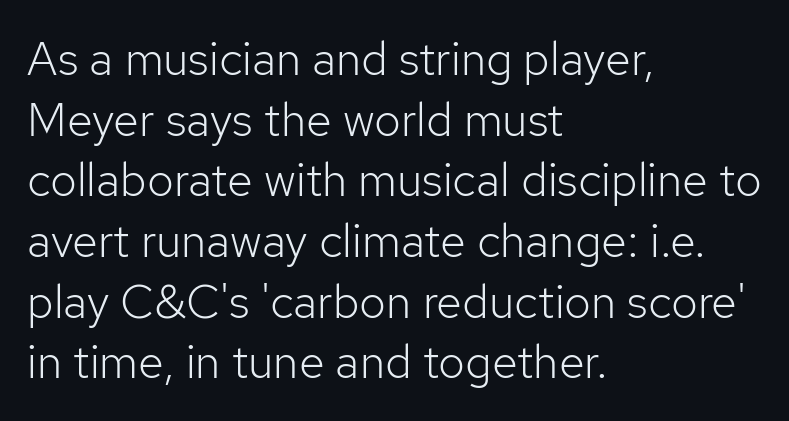
Q: Is the text bold? A: No.
Q: Is the text italic (slanted)? A: No, it is upright.
Q: Is the typeface a serif or a sans-serif typeface? A: Sans-serif.
Q: Is the text underlined? A: No.
Q: How is the paragraph aligned? A: Left-aligned.
Q: Is the spacing between letters normal or unusually wide? A: Normal.
Q: Is the spacing between lines tight, normal or loose? A: Normal.
Q: Width (condensed, normal, or wide)? A: Normal.
Q: Stroke contrast? A: Low.
Q: x-height? A: Medium.
Q: Monospaced? A: No.
